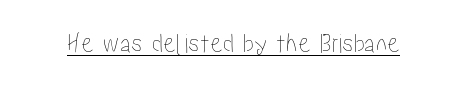
Glyph-to-glyph distance matches everyday printed text. Do the characters align in a grid? No, the font is proportional. Underlined type. Does the lettering tilt? It doesn't — this is upright.
